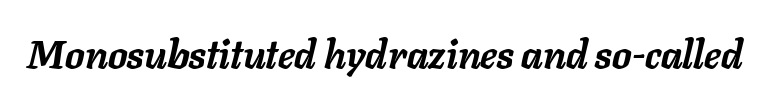
Has an underline been added? It has not. Emphasis by weight is at full strength: bold. The axis of the letterforms is tilted away from vertical. Between one letter and the next there's only the usual sliver of space. Each letter keeps its own natural width here, so spacing adapts to shape.
